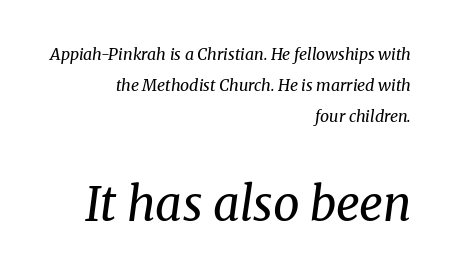
Q: Is the text bold? A: No.
Q: Is the text italic (slanted)? A: Yes, it leans right by about 8 degrees.
Q: Is the typeface a serif or a sans-serif typeface? A: Serif.
Q: Is the text underlined? A: No.
Q: How is the paragraph aligned? A: Right-aligned.
Q: Is the spacing between letters normal or unusually wide? A: Normal.
Q: Is the spacing between lines tight, normal or loose? A: Loose.
Q: Which block of text is set in a larger size, the first (top) or the second (bottom)? A: The second (bottom) one.
Q: Width (condensed, normal, or wide)? A: Normal.
Q: Stroke contrast? A: Medium.
Q: x-height? A: Medium.
Q: Monospaced? A: No.
